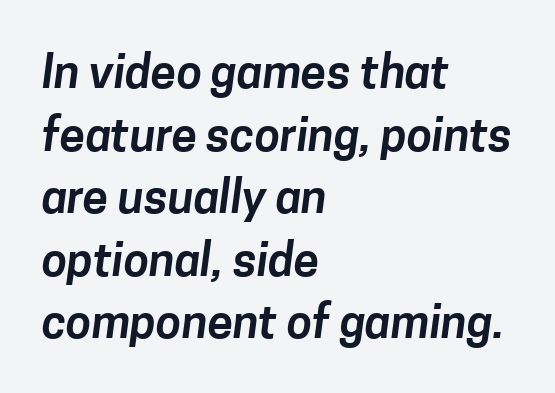
The image shows 46 px sans-serif type; set left-aligned, normal line spacing (1.36x), normal letter spacing, not underlined; low stroke contrast and a medium x-height.
